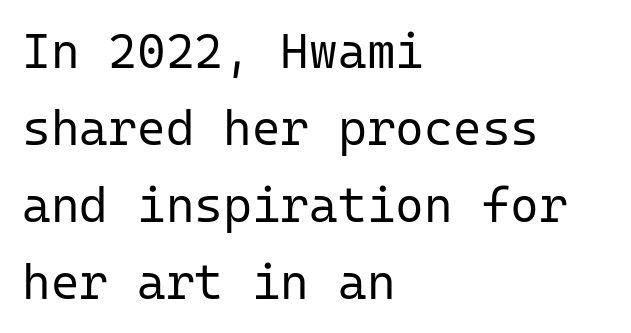
Italic: no, the glyphs are upright roman. Caption: multi-line text, flush left, ragged right. Quick note: interline space is typical. Spacing between characters is what you'd get straight out of the box. Nothing sits at the stroke ends, so this counts as sans-serif. Stem width sits at or under what a default text font uses.
